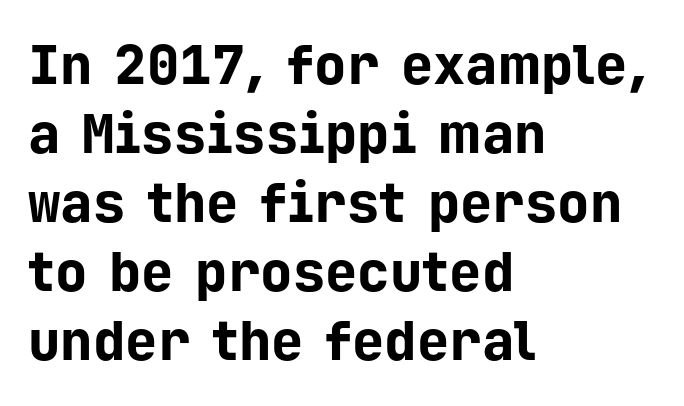
{"serif": "no", "italic": "no", "bold": "yes", "weight": "bold", "width": "normal", "stroke_contrast": "low", "x_height": "medium", "monospaced": "yes", "underline": "no", "align": "left", "line_spacing": "normal", "line_spacing_ratio": 1.28, "letter_spacing": "normal", "letter_spacing_em": 0.0, "glyph_px": 54}
